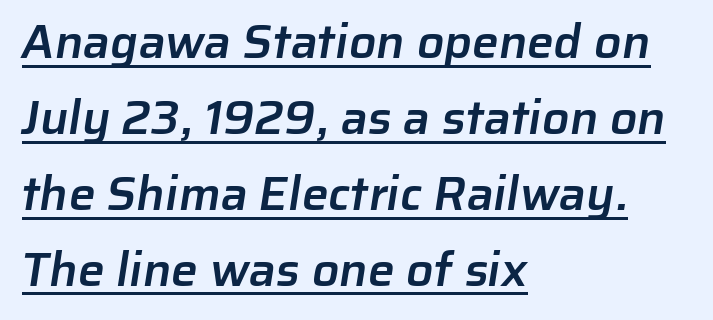
The image shows 48 px semibold sans-serif type; set left-aligned, normal line spacing (1.58x), normal letter spacing, underlined; low stroke contrast and a medium x-height.
